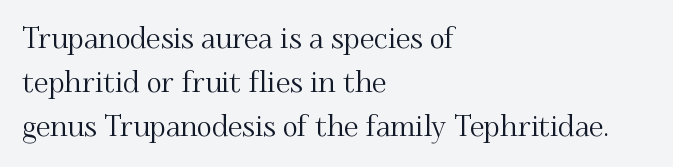
{"serif": "yes", "italic": "no", "width": "normal", "stroke_contrast": "medium", "x_height": "small", "monospaced": "no", "underline": "no", "align": "left", "line_spacing": "normal", "line_spacing_ratio": 1.52, "letter_spacing": "normal", "letter_spacing_em": 0.0, "glyph_px": 29}
